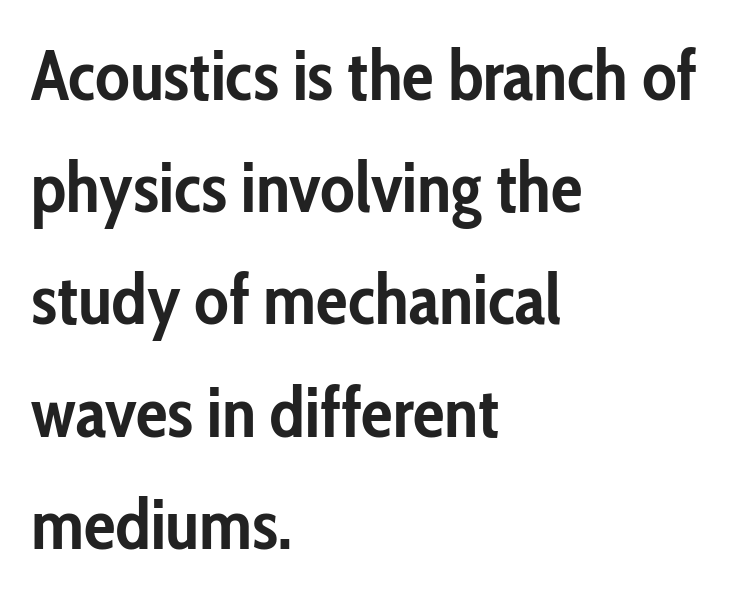
The image shows 71 px semibold, condensed sans-serif type, upright; set left-aligned, normal line spacing (1.58x), normal letter spacing, not underlined; low stroke contrast and a medium x-height.
